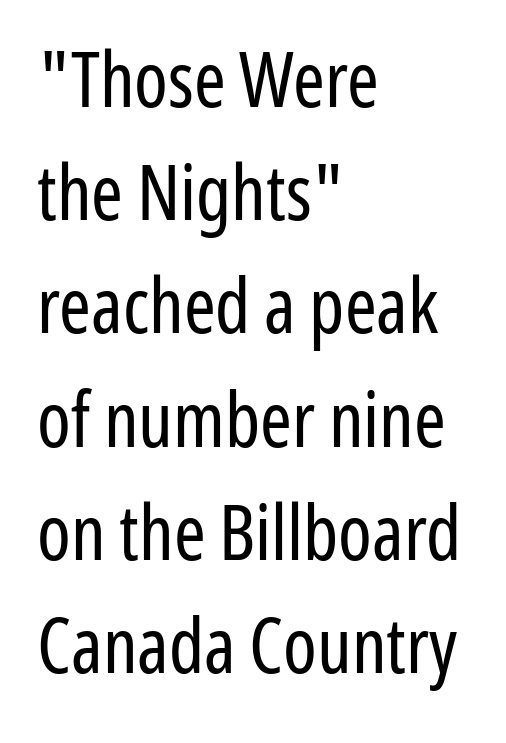
Q: Is the text bold? A: No.
Q: Is the text italic (slanted)? A: No, it is upright.
Q: Is the typeface a serif or a sans-serif typeface? A: Sans-serif.
Q: Is the text underlined? A: No.
Q: How is the paragraph aligned? A: Left-aligned.
Q: Is the spacing between letters normal or unusually wide? A: Normal.
Q: Is the spacing between lines tight, normal or loose? A: Normal.
Q: Width (condensed, normal, or wide)? A: Condensed.
Q: Stroke contrast? A: Low.
Q: x-height? A: Medium.
Q: Monospaced? A: No.
